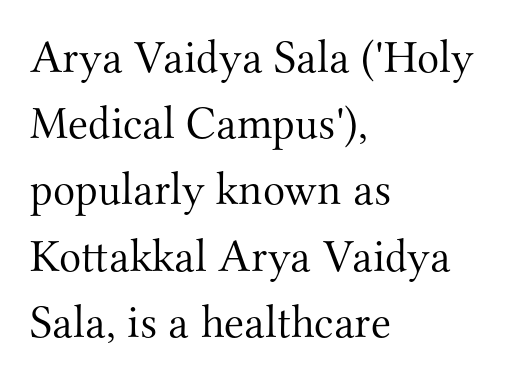
Check under the words: just untouched page. Rendered with straight, roman letterforms. Each stroke keeps to a modest, everyday thickness or less. Regular leading. The typeface chosen for these lines features serifs.
